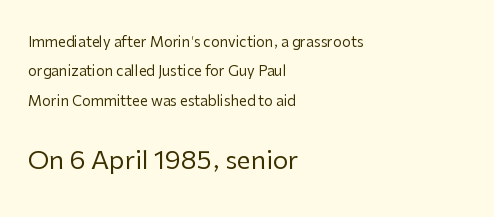
The image shows 25 px text type, upright; set left-aligned, loose line spacing (2.09x), normal letter spacing, not underlined; the second (bottom) block is 1.79x larger.
